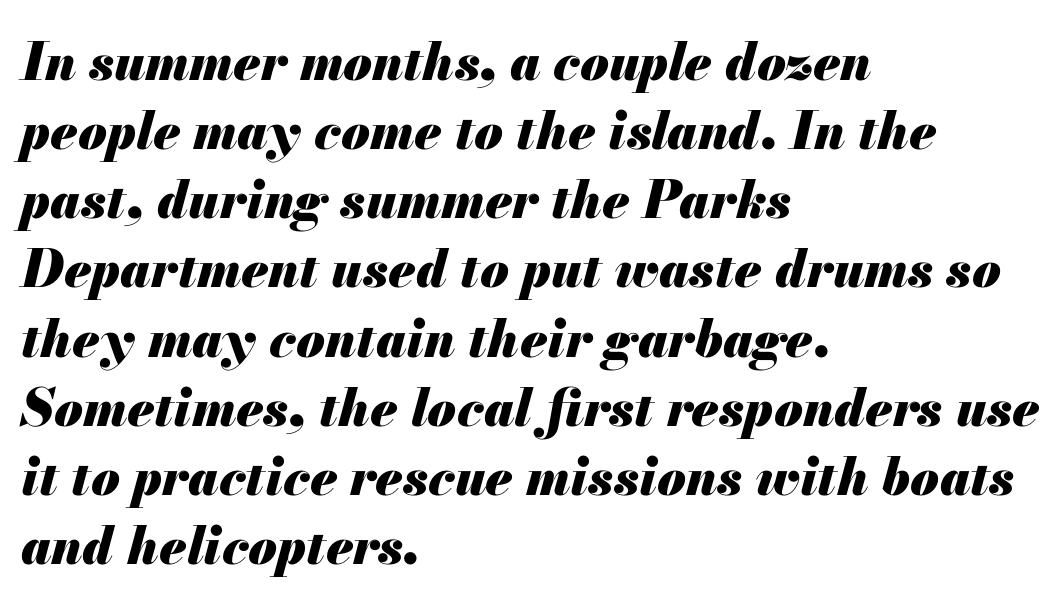
Q: Is the text bold? A: Yes.
Q: Is the text italic (slanted)? A: Yes, it leans right by about 13 degrees.
Q: Is the text underlined? A: No.
Q: How is the paragraph aligned? A: Left-aligned.
Q: Is the spacing between letters normal or unusually wide? A: Normal.
Q: Is the spacing between lines tight, normal or loose? A: Normal.
Q: Width (condensed, normal, or wide)? A: Normal.
Q: Stroke contrast? A: Medium.
Q: x-height? A: Small.
Q: Monospaced? A: No.
